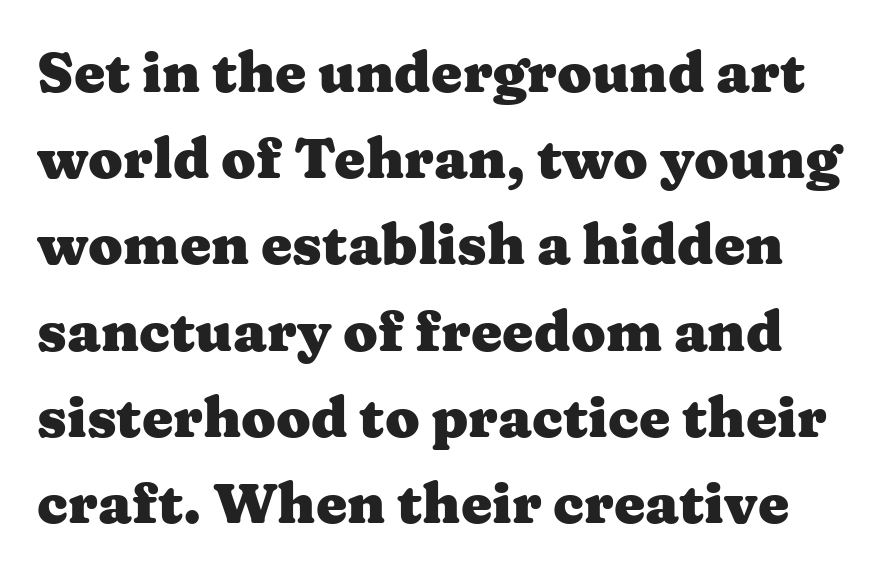
The image shows 56 px heavy, wide serif type, upright; set normal line spacing (1.54x), normal letter spacing, not underlined; medium stroke contrast and a medium x-height.
